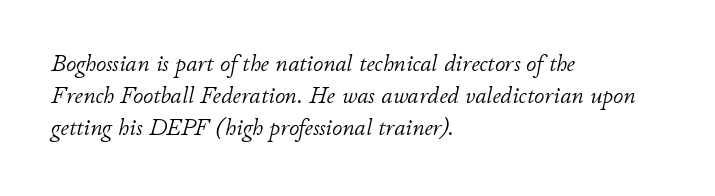
The image shows 23 px text type, italic (leaning right); set left-aligned, normal line spacing (1.39x), normal letter spacing, not underlined.
